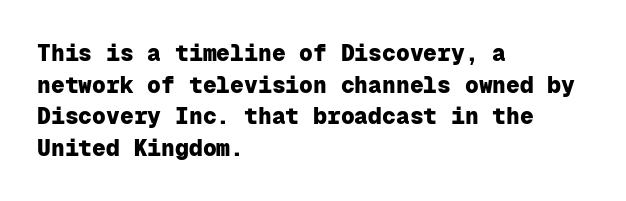
The image shows 23 px bold type, upright; set left-aligned, normal line spacing (1.38x), normal letter spacing, not underlined.
